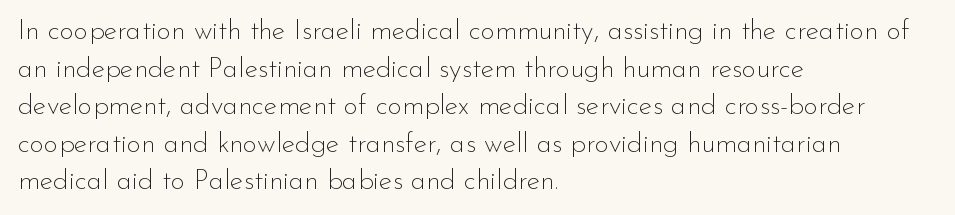
Q: Is the text bold? A: No.
Q: Is the text italic (slanted)? A: No, it is upright.
Q: Is the typeface a serif or a sans-serif typeface? A: Sans-serif.
Q: Is the text underlined? A: No.
Q: How is the paragraph aligned? A: Left-aligned.
Q: Is the spacing between letters normal or unusually wide? A: Normal.
Q: Is the spacing between lines tight, normal or loose? A: Normal.
Q: Width (condensed, normal, or wide)? A: Normal.
Q: Stroke contrast? A: Low.
Q: x-height? A: Small.
Q: Monospaced? A: No.
